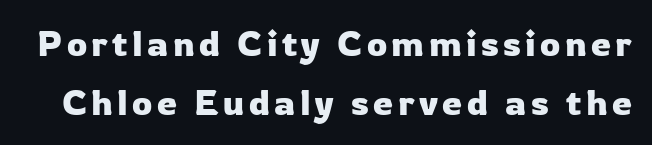
The image shows 36 px sans-serif type, upright; set normal line spacing (1.64x), not underlined; low stroke contrast and a medium x-height.
